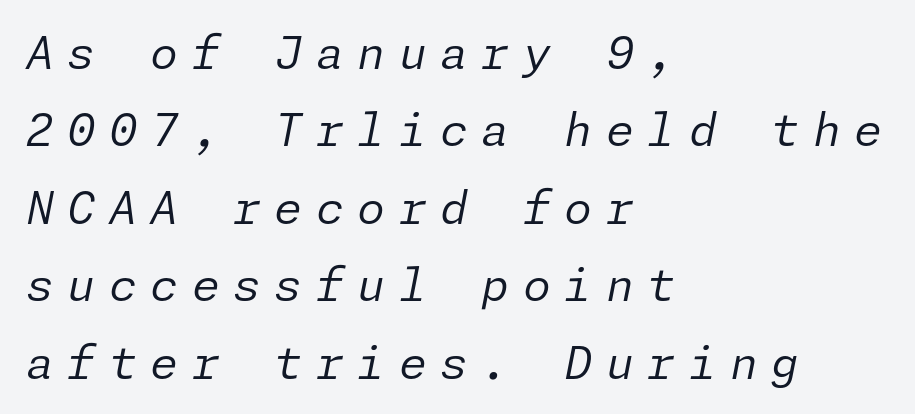
Q: Is the text bold? A: No.
Q: Is the text italic (slanted)? A: Yes, it leans right by about 11 degrees.
Q: Is the text underlined? A: No.
Q: How is the paragraph aligned? A: Left-aligned.
Q: Is the spacing between letters normal or unusually wide? A: Unusually wide.
Q: Width (condensed, normal, or wide)? A: Normal.
Q: Stroke contrast? A: Low.
Q: x-height? A: Medium.
